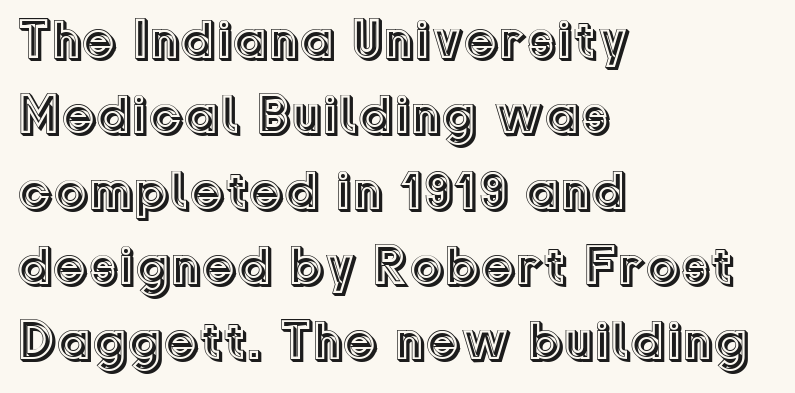
Q: Is the text italic (slanted)? A: No, it is upright.
Q: Is the text underlined? A: No.
Q: How is the paragraph aligned? A: Left-aligned.
Q: Is the spacing between letters normal or unusually wide? A: Normal.
Q: Is the spacing between lines tight, normal or loose? A: Normal.
Q: Width (condensed, normal, or wide)? A: Normal.
Q: x-height? A: Medium.
Q: Monospaced? A: No.
